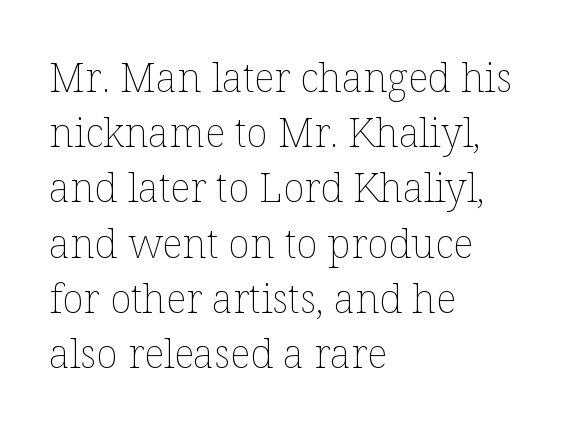
Q: Is the text bold? A: No.
Q: Is the text italic (slanted)? A: No, it is upright.
Q: Is the text underlined? A: No.
Q: How is the paragraph aligned? A: Left-aligned.
Q: Is the spacing between letters normal or unusually wide? A: Normal.
Q: Is the spacing between lines tight, normal or loose? A: Normal.
Q: Width (condensed, normal, or wide)? A: Normal.
Q: Stroke contrast? A: Low.
Q: x-height? A: Medium.
Q: Monospaced? A: No.
